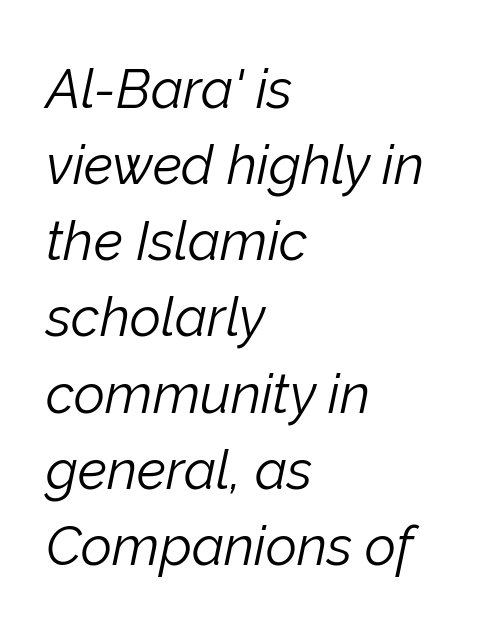
{"italic": "yes", "lean": "right", "slant_degrees": 12, "bold": "no", "weight": "light", "width": "normal", "stroke_contrast": "low", "x_height": "medium", "monospaced": "no", "underline": "no", "align": "left", "line_spacing": "normal", "line_spacing_ratio": 1.41, "letter_spacing": "normal", "letter_spacing_em": 0.0, "glyph_px": 54}
